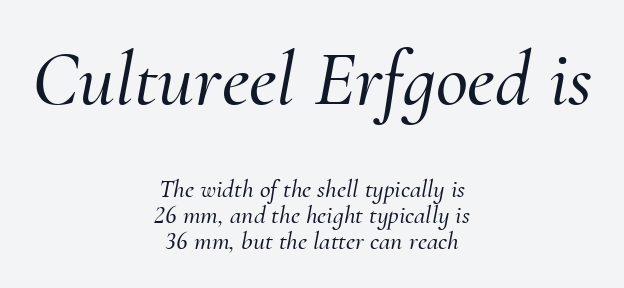
The image shows 79 px serif type, italic (leaning right); set centered, tight line spacing (0.99x), normal letter spacing, not underlined; the first (top) block is 3.04x larger; medium stroke contrast and a small x-height.
